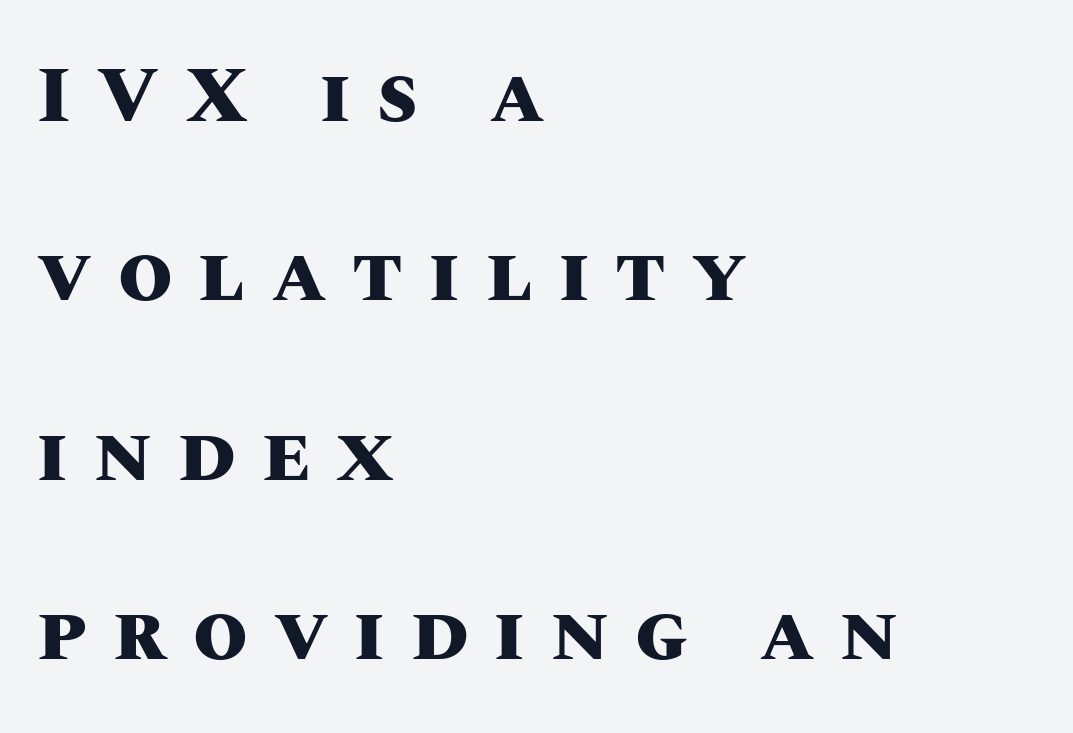
The image shows 79 px heavy type, upright; set left-aligned, loose line spacing (2.27x), unusually wide letter spacing (+0.33 em), not underlined; medium stroke contrast and a large x-height.
